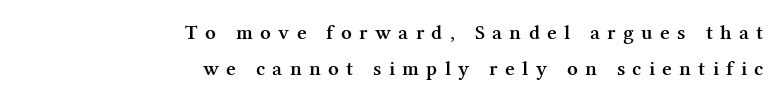
{"italic": "no", "bold": "semi", "underline": "no", "align": "right", "line_spacing_ratio": 1.72, "letter_spacing": "wide", "letter_spacing_em": 0.35, "glyph_px": 21}
